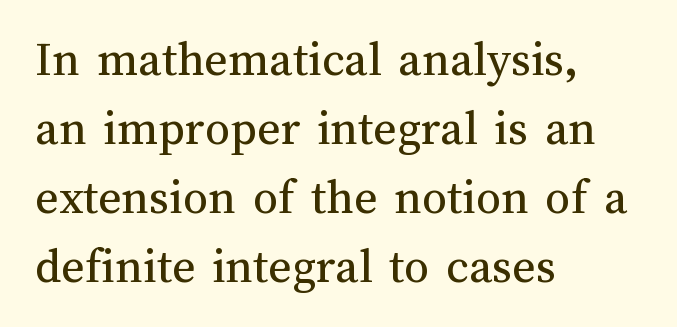
The image shows 50 px regular-weight type, upright; set left-aligned, normal line spacing (1.38x), normal letter spacing, not underlined; medium stroke contrast and a medium x-height.
